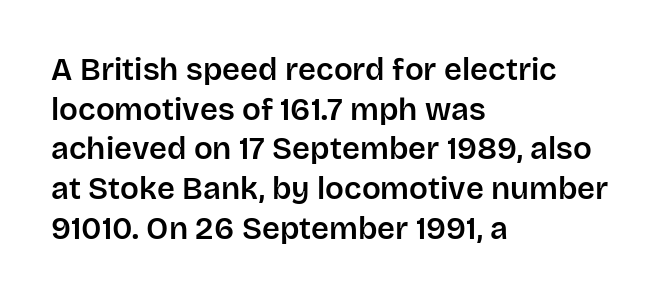
The strip under each line holds only bare page. Which margin do the lines hug? The left one — the right edge is uneven. No italicization has been applied; the sample stays upright. Normally led — the rows are evenly, conventionally spaced.
